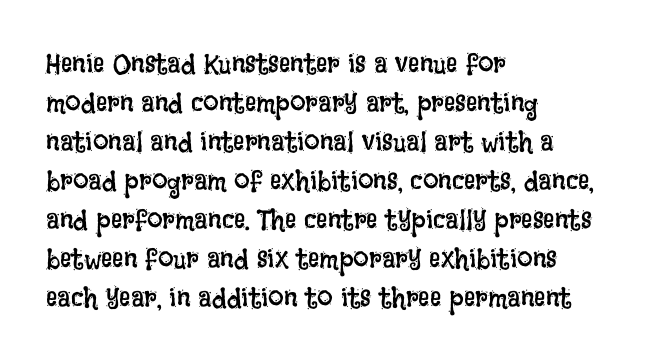
Q: Is the text bold? A: No.
Q: Is the text italic (slanted)? A: No, it is upright.
Q: Is the text underlined? A: No.
Q: How is the paragraph aligned? A: Left-aligned.
Q: Is the spacing between letters normal or unusually wide? A: Normal.
Q: Is the spacing between lines tight, normal or loose? A: Normal.
Q: Width (condensed, normal, or wide)? A: Condensed.
Q: Stroke contrast? A: Low.
Q: x-height? A: Large.
Q: Monospaced? A: No.
